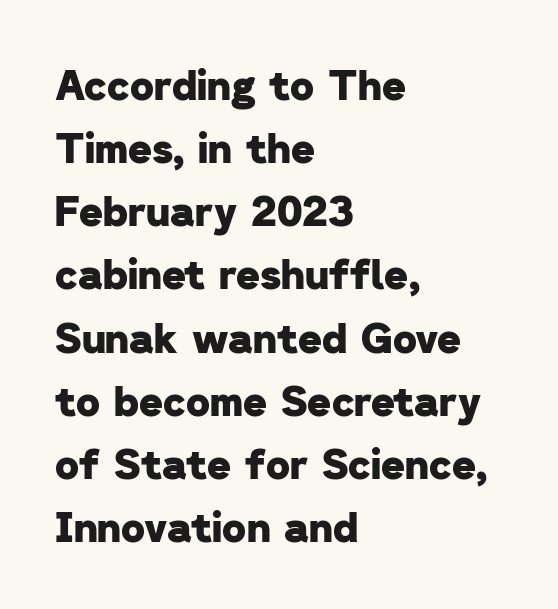
The image shows 41 px heavy sans-serif type; set left-aligned, normal line spacing (1.54x), normal letter spacing, not underlined; low stroke contrast and a medium x-height.
